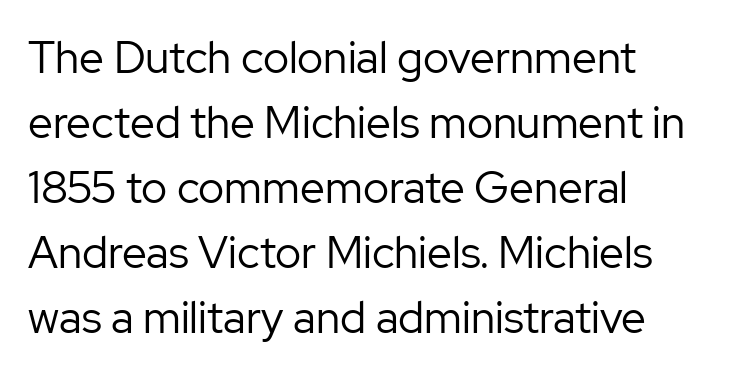
{"serif": "no", "italic": "no", "bold": "no", "weight": "regular", "width": "normal", "stroke_contrast": "low", "x_height": "medium", "monospaced": "no", "underline": "no", "align": "left", "line_spacing": "normal", "line_spacing_ratio": 1.48, "letter_spacing": "normal", "letter_spacing_em": 0.0, "glyph_px": 44}
